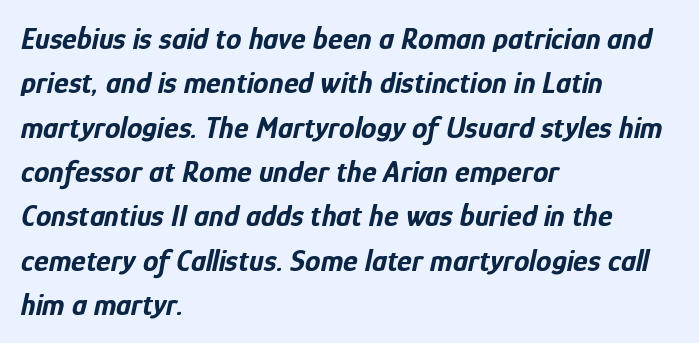
The passage shown is typed in a proportional face where columns would drift. Left-aligned paragraph, ragged on the right. The designer left line spacing at the default. Nothing unusual about the tracking: characters are spaced as the font intends.
